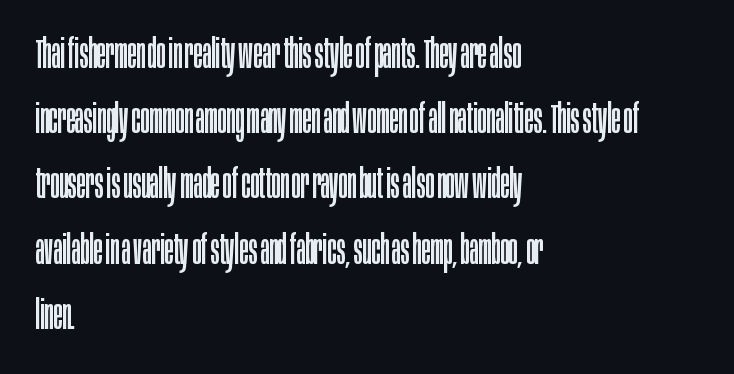
Is this a fixed-width face? No — the glyphs have proportional, varying widths. Notice how the passage keeps a crisp vertical edge on the left only. Honestly, the row spacing looks completely unremarkable. In terms of letterform style, serifs are entirely absent. Rendered with straight, roman letterforms.
